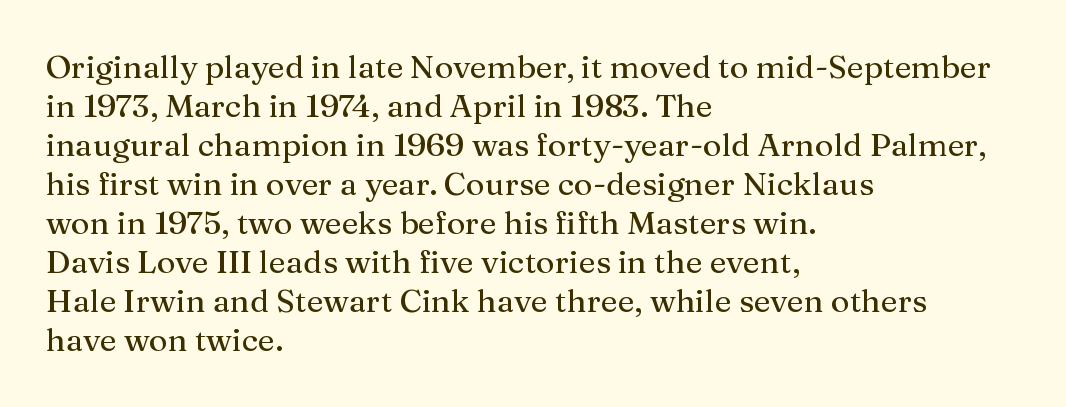
{"serif": "yes", "italic": "no", "width": "normal", "stroke_contrast": "medium", "x_height": "medium", "monospaced": "no", "underline": "no", "align": "left", "line_spacing_ratio": 1.22, "letter_spacing": "normal", "letter_spacing_em": 0.0, "glyph_px": 32}
